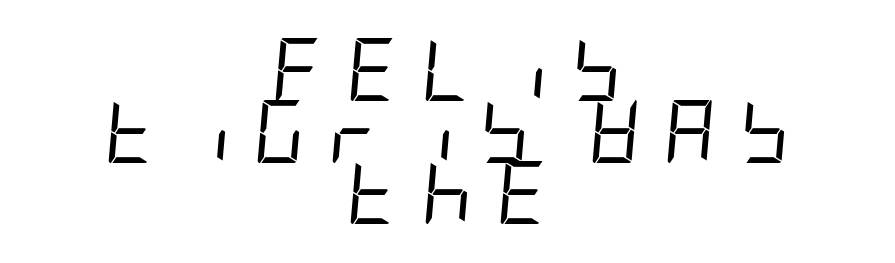
{"italic": "yes", "lean": "right", "slant_degrees": 5, "bold": "no", "weight": "regular", "width": "condensed", "stroke_contrast": "low", "x_height": "large", "underline": "no", "align": "center", "line_spacing": "tight", "line_spacing_ratio": 0.98, "letter_spacing": "wide", "letter_spacing_em": 0.37, "glyph_px": 63}
